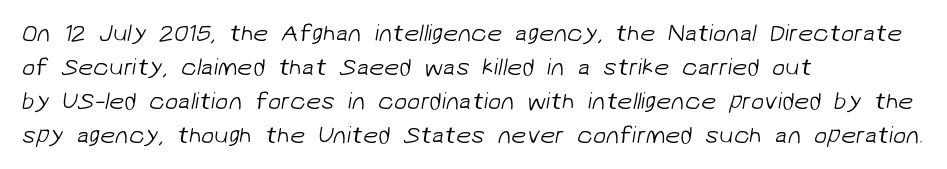
{"bold": "no", "underline": "no", "align": "left", "line_spacing": "normal", "line_spacing_ratio": 1.41, "letter_spacing": "normal", "letter_spacing_em": 0.0, "glyph_px": 24}
